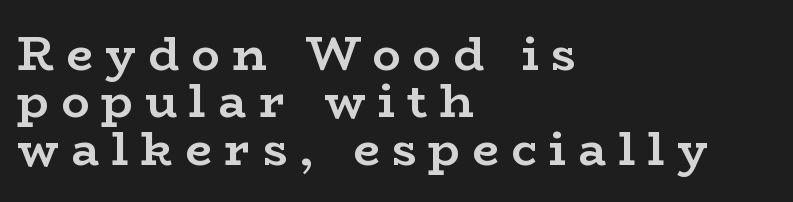
{"serif": "yes", "italic": "no", "bold": "yes", "weight": "semibold", "width": "wide", "stroke_contrast": "low", "x_height": "medium", "monospaced": "no", "underline": "no", "align": "left", "line_spacing": "tight", "line_spacing_ratio": 1.01, "letter_spacing": "wide", "letter_spacing_em": 0.26, "glyph_px": 47}
